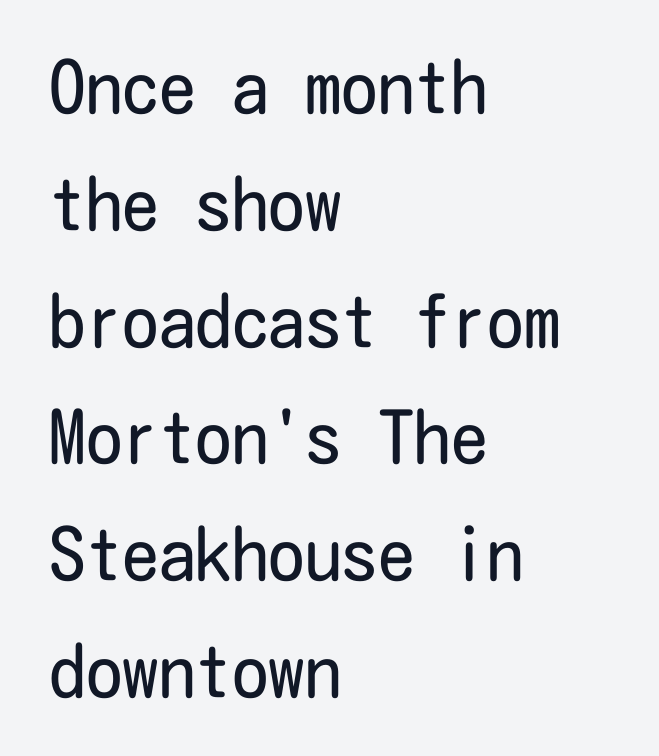
Q: Is the text bold? A: No.
Q: Is the text italic (slanted)? A: No, it is upright.
Q: Is the typeface a serif or a sans-serif typeface? A: Sans-serif.
Q: Is the text underlined? A: No.
Q: How is the paragraph aligned? A: Left-aligned.
Q: Is the spacing between letters normal or unusually wide? A: Normal.
Q: Is the spacing between lines tight, normal or loose? A: Normal.
Q: Width (condensed, normal, or wide)? A: Condensed.
Q: Stroke contrast? A: Low.
Q: x-height? A: Medium.
